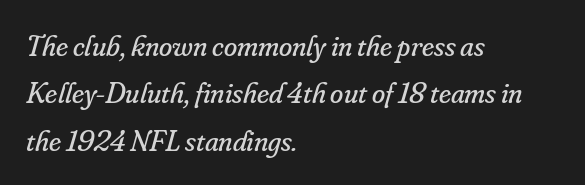
{"serif": "yes", "italic": "yes", "lean": "right", "slant_degrees": 16, "bold": "no", "weight": "regular", "width": "normal", "stroke_contrast": "low", "x_height": "small", "monospaced": "no", "underline": "no", "align": "left", "line_spacing": "normal", "line_spacing_ratio": 1.58, "letter_spacing": "normal", "letter_spacing_em": 0.0, "glyph_px": 30}
